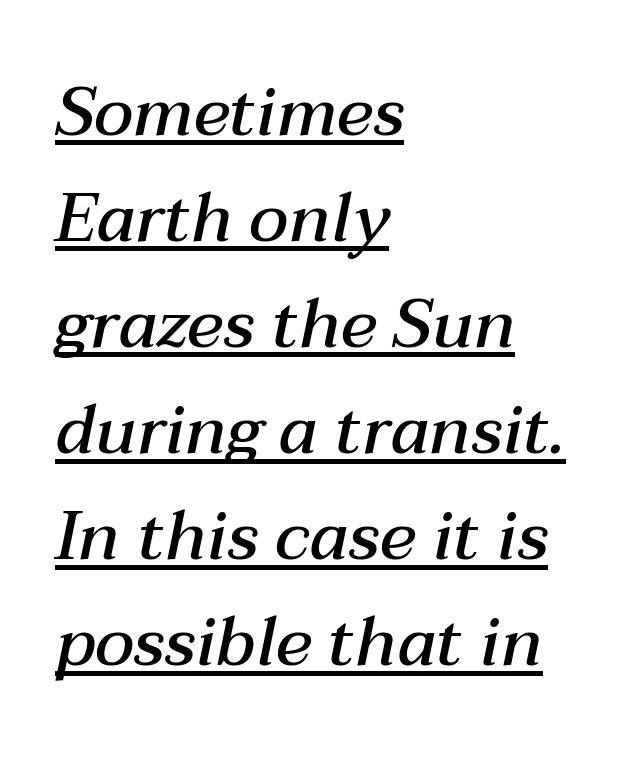
{"italic": "yes", "lean": "right", "slant_degrees": 12, "bold": "semi", "weight": "semibold", "width": "normal", "stroke_contrast": "medium", "x_height": "medium", "monospaced": "no", "underline": "yes", "align": "left", "line_spacing": "normal", "line_spacing_ratio": 1.56, "letter_spacing": "normal", "letter_spacing_em": 0.0, "glyph_px": 68}
